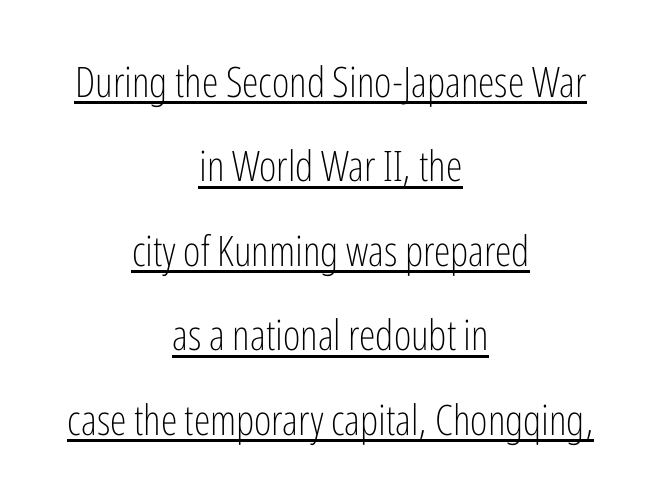
The image shows 42 px light, condensed sans-serif type, upright; set centered, loose line spacing (2.01x), normal letter spacing, underlined; low stroke contrast and a medium x-height.
